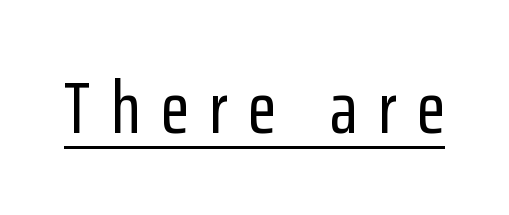
Font category for this specimen: sans-serif. Spacing verdict: proportional, widths tailored to each character. Observe the wide spacing: letters keep a clear distance from each other. Nope, not italic — everything's standing straight. Honestly, the underline is the first thing you notice here.
